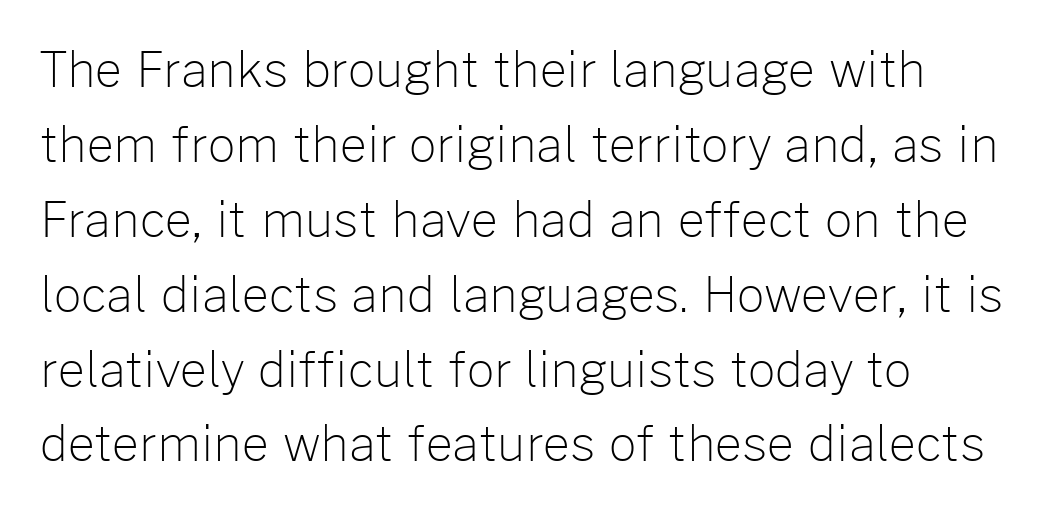
The image shows 48 px light sans-serif type, upright; set left-aligned, normal line spacing (1.56x), normal letter spacing, not underlined; low stroke contrast and a medium x-height.
